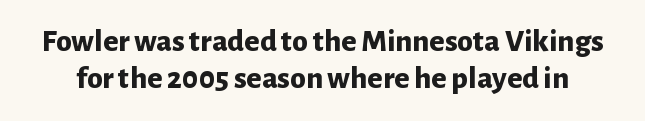
{"serif": "no", "italic": "no", "bold": "yes", "weight": "bold", "width": "normal", "stroke_contrast": "low", "x_height": "medium", "monospaced": "no", "underline": "no", "line_spacing_ratio": 1.17, "letter_spacing": "normal", "letter_spacing_em": 0.0, "glyph_px": 32}
